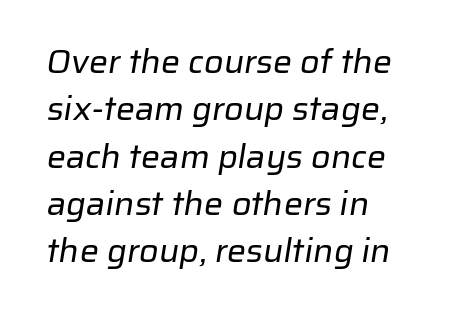
Q: Is the text bold? A: No.
Q: Is the typeface a serif or a sans-serif typeface? A: Sans-serif.
Q: Is the text underlined? A: No.
Q: How is the paragraph aligned? A: Left-aligned.
Q: Is the spacing between letters normal or unusually wide? A: Normal.
Q: Is the spacing between lines tight, normal or loose? A: Normal.
Q: Width (condensed, normal, or wide)? A: Normal.
Q: Stroke contrast? A: Low.
Q: x-height? A: Medium.
Q: Monospaced? A: No.
